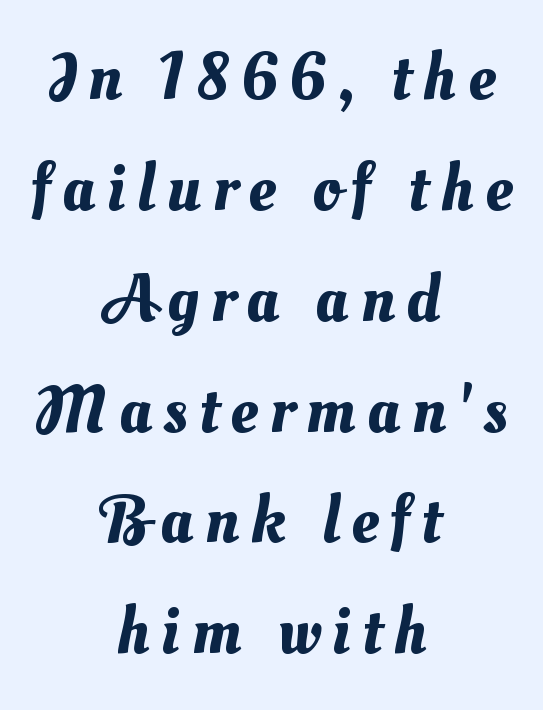
{"width": "normal", "stroke_contrast": "medium", "x_height": "small", "monospaced": "no", "underline": "no", "align": "center", "line_spacing": "normal", "line_spacing_ratio": 1.63, "glyph_px": 68}
